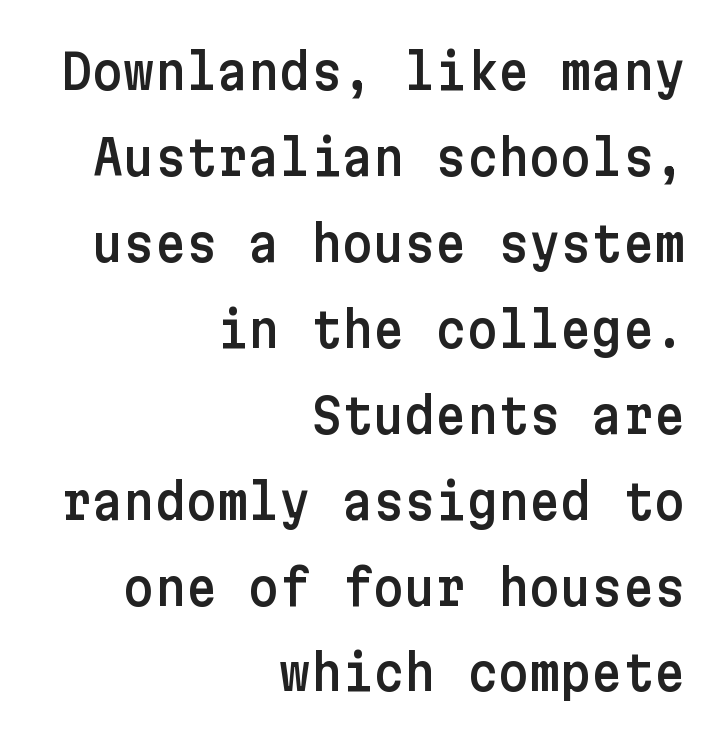
Q: Is the text italic (slanted)? A: No, it is upright.
Q: Is the typeface a serif or a sans-serif typeface? A: Sans-serif.
Q: Is the text underlined? A: No.
Q: How is the paragraph aligned? A: Right-aligned.
Q: Is the spacing between letters normal or unusually wide? A: Normal.
Q: Width (condensed, normal, or wide)? A: Normal.
Q: Stroke contrast? A: Low.
Q: x-height? A: Medium.
